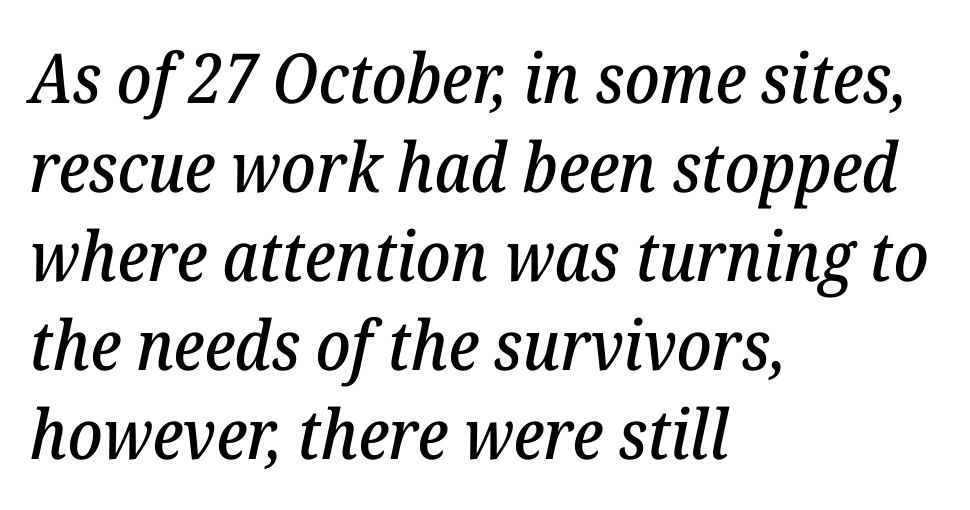
Q: Is the text italic (slanted)? A: Yes, it leans right by about 12 degrees.
Q: Is the typeface a serif or a sans-serif typeface? A: Serif.
Q: Is the text underlined? A: No.
Q: How is the paragraph aligned? A: Left-aligned.
Q: Is the spacing between letters normal or unusually wide? A: Normal.
Q: Is the spacing between lines tight, normal or loose? A: Normal.
Q: Width (condensed, normal, or wide)? A: Normal.
Q: Stroke contrast? A: Low.
Q: x-height? A: Medium.
Q: Monospaced? A: No.
